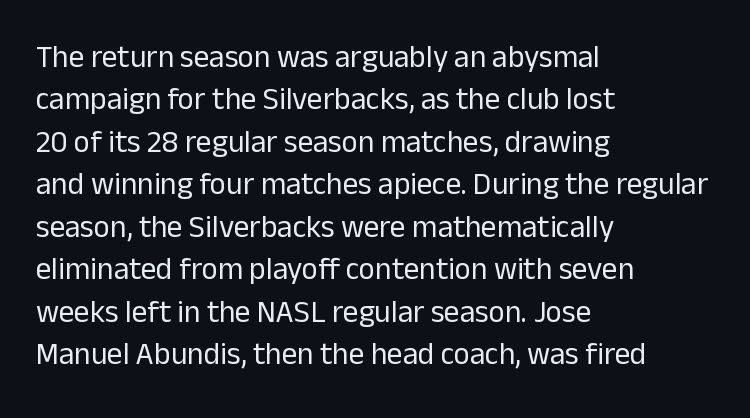
The image shows 31 px regular-weight sans-serif type, upright; set left-aligned, normal line spacing (1.37x), normal letter spacing, not underlined; low stroke contrast and a medium x-height.
